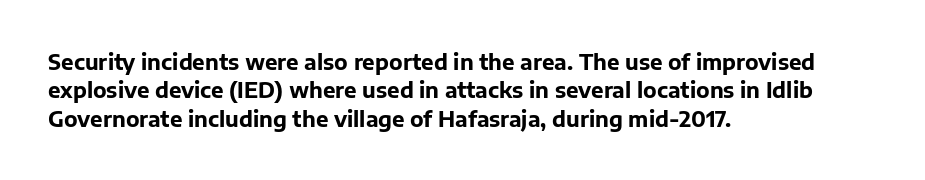
The image shows 21 px bold type, upright; set left-aligned, normal line spacing (1.35x), normal letter spacing, not underlined.
